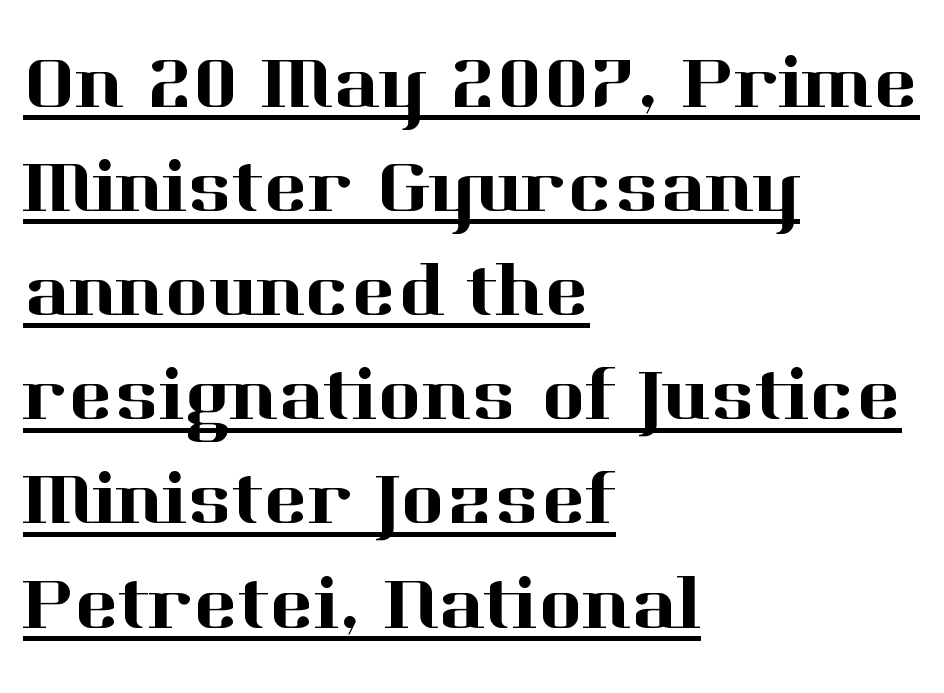
Q: Is the text italic (slanted)? A: No, it is upright.
Q: Is the typeface a serif or a sans-serif typeface? A: Serif.
Q: Is the text underlined? A: Yes.
Q: How is the paragraph aligned? A: Left-aligned.
Q: Is the spacing between letters normal or unusually wide? A: Normal.
Q: Is the spacing between lines tight, normal or loose? A: Normal.
Q: Width (condensed, normal, or wide)? A: Normal.
Q: Stroke contrast? A: High.
Q: x-height? A: Medium.
Q: Monospaced? A: No.
